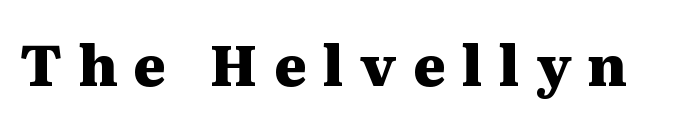
Little horizontal feet cap the strokes, marking this as serif type. These lines carry a lot of weight — the face is fully bold. A typesetter would mark this as roman, not italic. The specimen omits any rule beneath the text block's lines.
